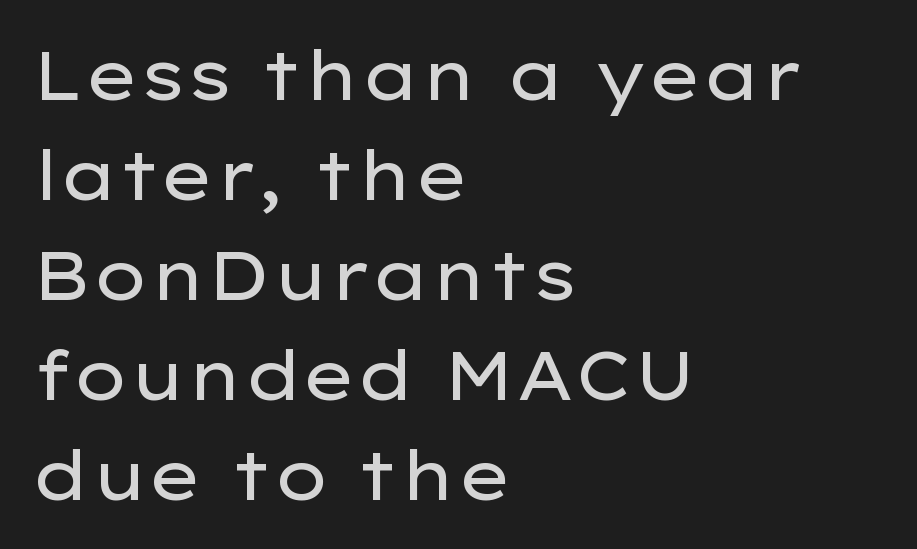
The image shows 68 px regular-weight, wide sans-serif type, upright; set left-aligned, normal line spacing (1.47x), normal letter spacing, not underlined; low stroke contrast and a medium x-height.
